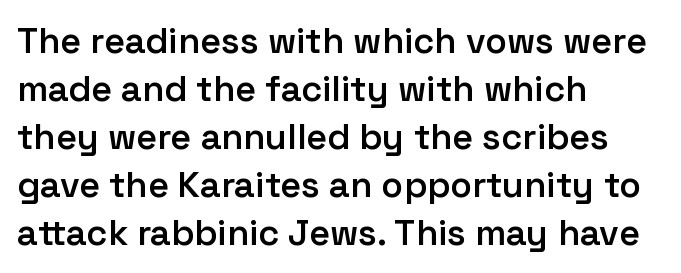
Leftover space on each line is placed entirely after the last word. The type family on display is of the sans-serif kind. You could not count columns in this text — the font is proportionally spaced. A roman cut, with each character standing at attention. Compared with an ordinary text face, these strokes are moderately heavier — a semibold.
